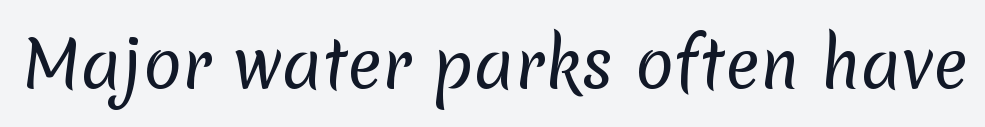
To sum up the face: it is a sans, with no serifs. No letter is thick-stroked: the sample isn't bold. Each letter keeps its own natural width here, so spacing adapts to shape. Any mark beneath the type? The region is blank.
